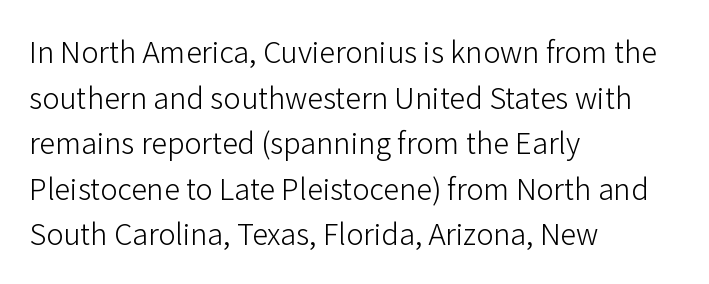
Q: Is the text bold? A: No.
Q: Is the text italic (slanted)? A: No, it is upright.
Q: Is the typeface a serif or a sans-serif typeface? A: Sans-serif.
Q: Is the text underlined? A: No.
Q: How is the paragraph aligned? A: Left-aligned.
Q: Is the spacing between letters normal or unusually wide? A: Normal.
Q: Is the spacing between lines tight, normal or loose? A: Normal.
Q: Width (condensed, normal, or wide)? A: Normal.
Q: Stroke contrast? A: Low.
Q: x-height? A: Medium.
Q: Monospaced? A: No.
